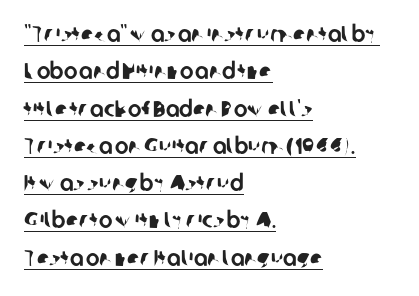
{"underline": "yes", "align": "left", "line_spacing": "normal", "line_spacing_ratio": 1.62, "letter_spacing": "normal", "letter_spacing_em": 0.0, "glyph_px": 23}
